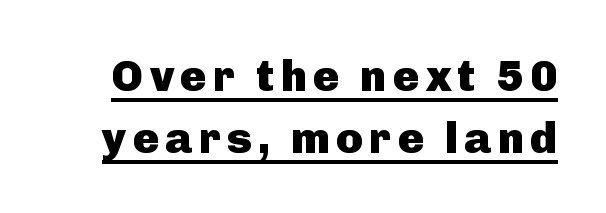
Q: Is the text bold? A: Yes.
Q: Is the text italic (slanted)? A: No, it is upright.
Q: Is the typeface a serif or a sans-serif typeface? A: Sans-serif.
Q: Is the text underlined? A: Yes.
Q: Is the spacing between lines tight, normal or loose? A: Normal.
Q: Width (condensed, normal, or wide)? A: Normal.
Q: Stroke contrast? A: Low.
Q: x-height? A: Medium.
Q: Monospaced? A: No.
